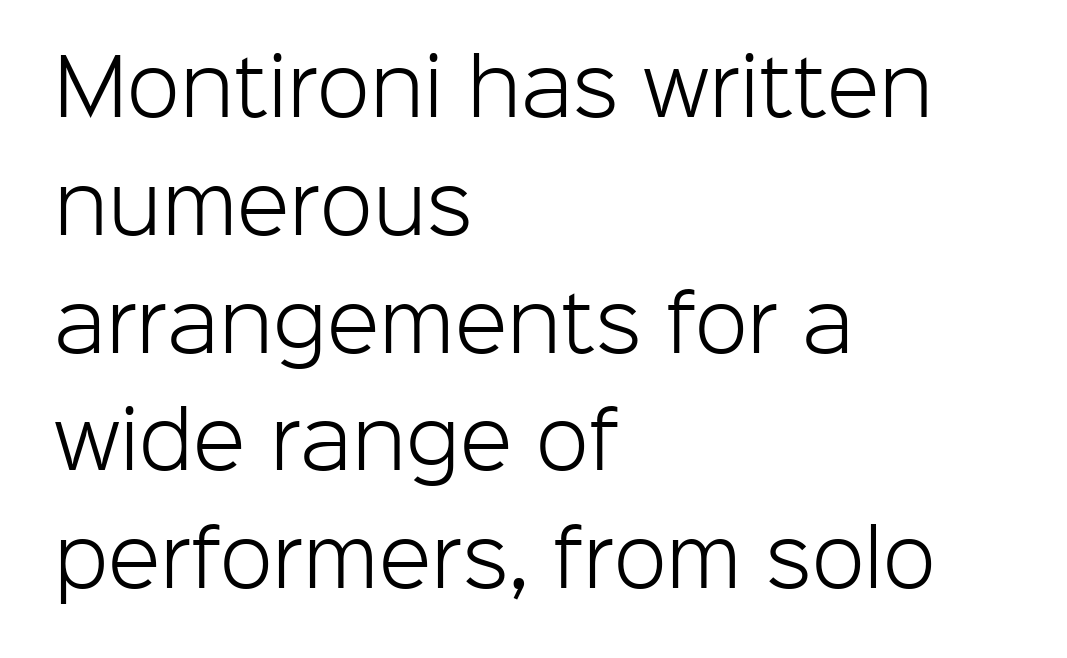
Q: Is the text bold? A: No.
Q: Is the text italic (slanted)? A: No, it is upright.
Q: Is the typeface a serif or a sans-serif typeface? A: Sans-serif.
Q: Is the text underlined? A: No.
Q: How is the paragraph aligned? A: Left-aligned.
Q: Is the spacing between letters normal or unusually wide? A: Normal.
Q: Is the spacing between lines tight, normal or loose? A: Normal.
Q: Width (condensed, normal, or wide)? A: Normal.
Q: Stroke contrast? A: Low.
Q: x-height? A: Medium.
Q: Monospaced? A: No.
